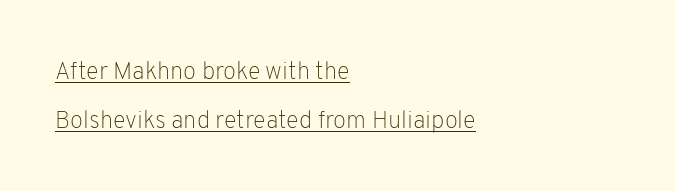
The image shows 24 px text type, upright; set left-aligned, loose line spacing (2.06x), normal letter spacing, underlined.
